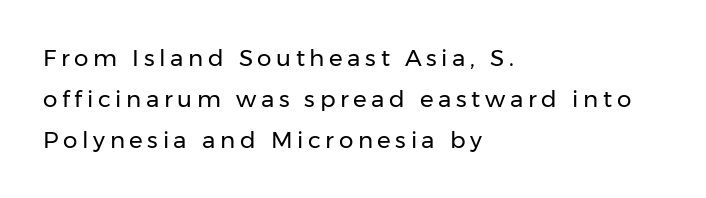
{"italic": "no", "bold": "no", "underline": "no", "align": "left", "line_spacing_ratio": 1.79, "letter_spacing": "wide", "letter_spacing_em": 0.2, "glyph_px": 23}
